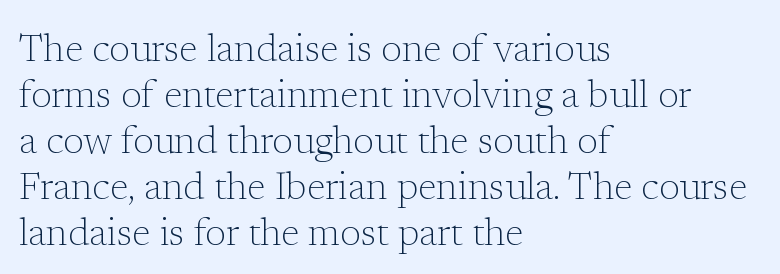
The image shows 38 px light serif type, upright; set left-aligned, line spacing 1.21x, normal letter spacing, not underlined; low stroke contrast and a medium x-height.
